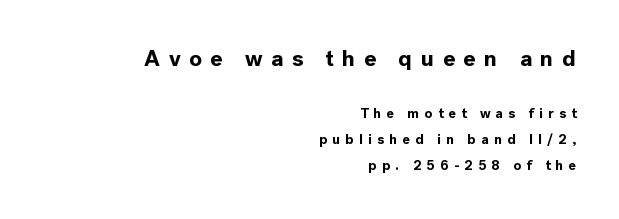
In this sample the first text group is rendered at the bigger scale. Is there any slant? The stems are plumb. The characters look thick and weighty, a clear bold. Line ends are locked; line starts wander.
